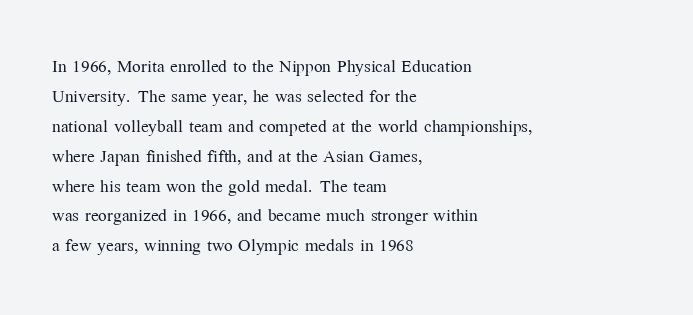
Q: Is the text bold? A: No.
Q: Is the text italic (slanted)? A: No, it is upright.
Q: Is the text underlined? A: No.
Q: How is the paragraph aligned? A: Left-aligned.
Q: Is the spacing between letters normal or unusually wide? A: Normal.
Q: Is the spacing between lines tight, normal or loose? A: Normal.
